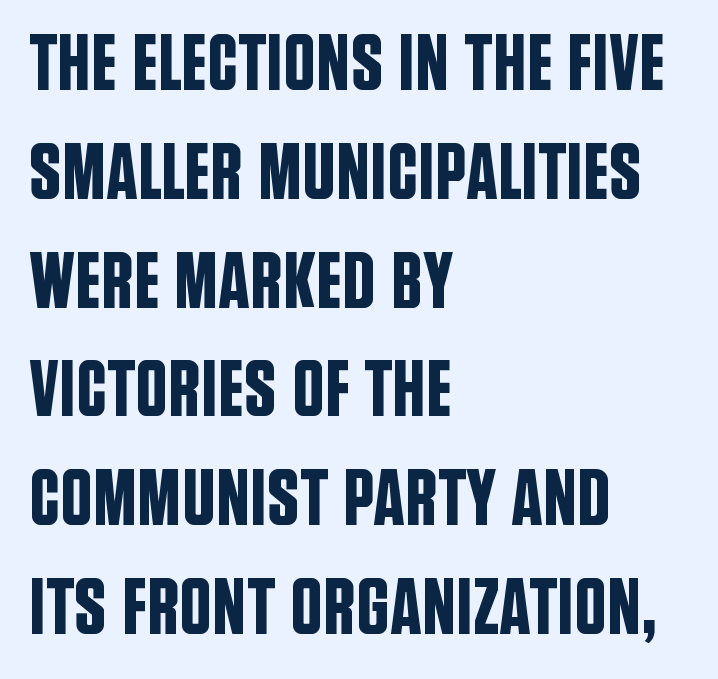
Spacing verdict: proportional, widths tailored to each character. Compared with a centered layout, this one pins lines to the left instead. The axis of the letterforms is exactly vertical. The text was rendered using a sans face with plain stroke endings. This rendering leaves character spacing at its baseline value. The baseline area is clear.
